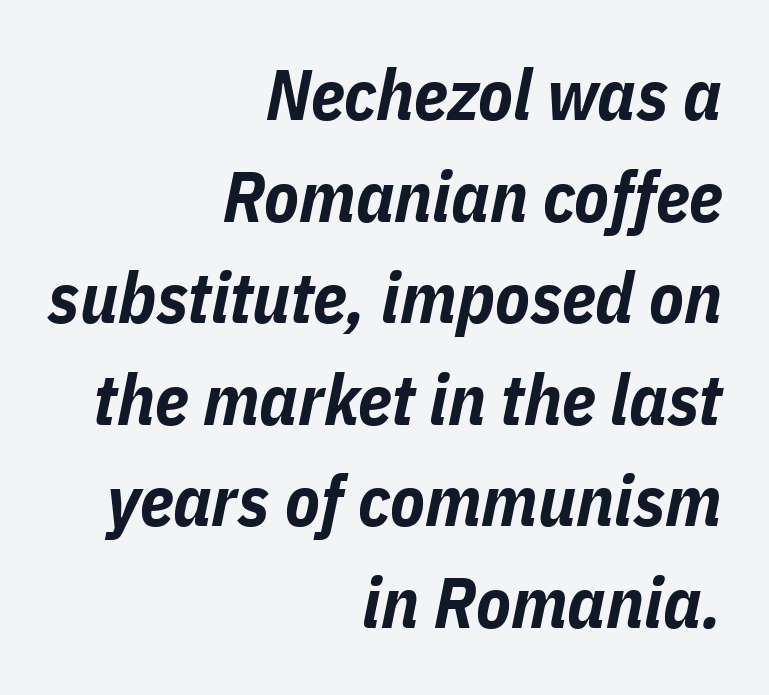
Q: Is the text bold? A: Yes.
Q: Is the text italic (slanted)? A: Yes, it leans right by about 11 degrees.
Q: Is the text underlined? A: No.
Q: How is the paragraph aligned? A: Right-aligned.
Q: Is the spacing between letters normal or unusually wide? A: Normal.
Q: Is the spacing between lines tight, normal or loose? A: Normal.
Q: Width (condensed, normal, or wide)? A: Condensed.
Q: Stroke contrast? A: Low.
Q: x-height? A: Medium.
Q: Monospaced? A: No.
